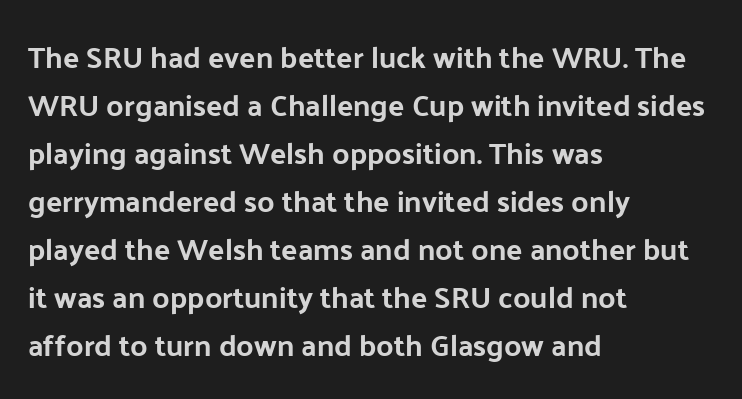
The image shows 30 px sans-serif type, upright; set left-aligned, normal line spacing (1.6x), normal letter spacing, not underlined; low stroke contrast and a medium x-height.
